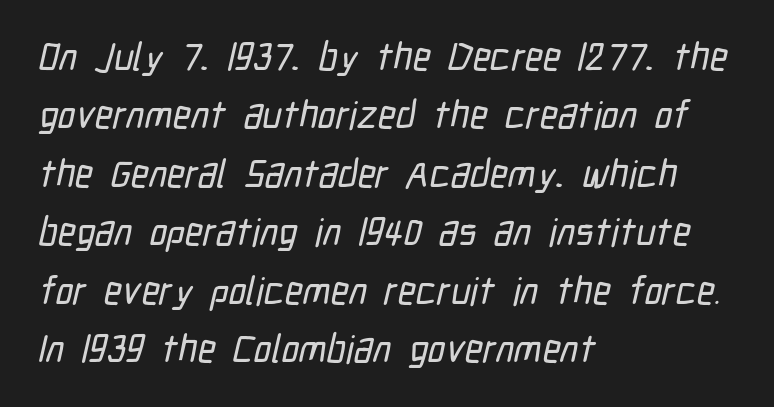
Q: Is the typeface a serif or a sans-serif typeface? A: Sans-serif.
Q: Is the text underlined? A: No.
Q: How is the paragraph aligned? A: Left-aligned.
Q: Is the spacing between letters normal or unusually wide? A: Normal.
Q: Is the spacing between lines tight, normal or loose? A: Normal.
Q: Width (condensed, normal, or wide)? A: Condensed.
Q: Stroke contrast? A: Low.
Q: x-height? A: Medium.
Q: Monospaced? A: No.
